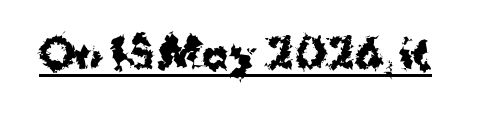
{"serif": "no", "italic": "no", "bold": "yes", "weight": "bold", "width": "normal", "stroke_contrast": "medium", "x_height": "medium", "monospaced": "no", "underline": "yes", "letter_spacing": "normal", "letter_spacing_em": 0.0, "glyph_px": 40}
